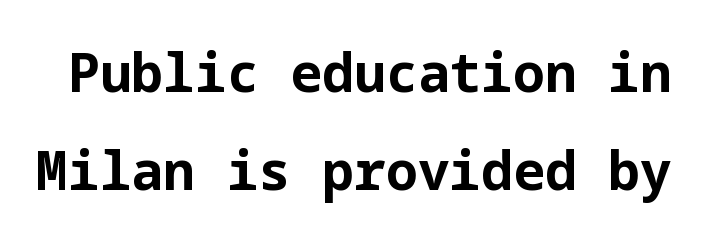
Q: Is the text bold? A: Yes.
Q: Is the text italic (slanted)? A: No, it is upright.
Q: Is the typeface a serif or a sans-serif typeface? A: Sans-serif.
Q: Is the text underlined? A: No.
Q: Is the spacing between letters normal or unusually wide? A: Normal.
Q: Width (condensed, normal, or wide)? A: Normal.
Q: Stroke contrast? A: Low.
Q: x-height? A: Medium.
